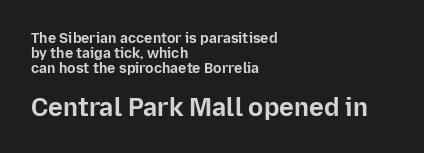
Every row of glyphs begins at an identical x-position on the left. You can tell it's not italic because the verticals are truly vertical. A bare baseline throughout the passage. Nothing unusual about the tracking: characters are spaced as the font intends. Leading: reduced.
